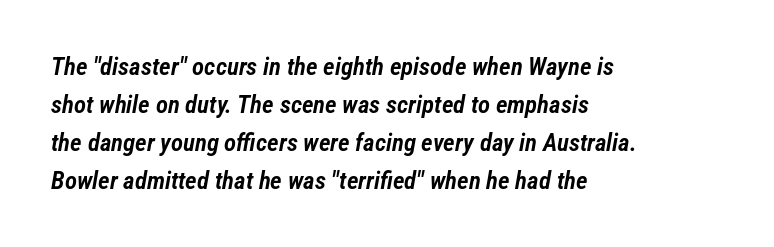
{"italic": "yes", "lean": "right", "slant_degrees": 12, "bold": "semi", "underline": "no", "align": "left", "line_spacing": "normal", "line_spacing_ratio": 1.52, "letter_spacing": "normal", "letter_spacing_em": 0.0, "glyph_px": 25}
